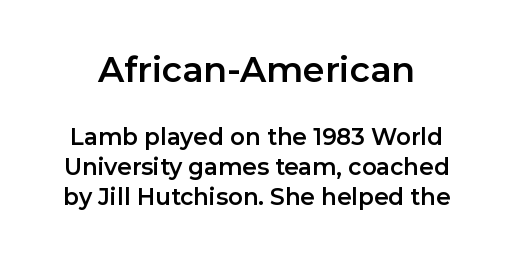
The image shows 35 px sans-serif type, upright; set normal line spacing (1.31x), normal letter spacing, not underlined; the first (top) block is 1.52x larger; low stroke contrast and a medium x-height.
